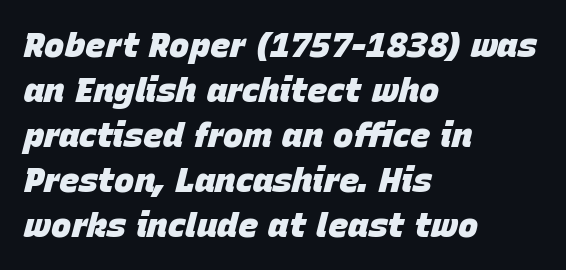
The line texture is even and compact thanks to regular tracking. Compared with a centered layout, this one pins lines to the left instead. Rows of type keep a routine distance in the vertical direction. Decoration check: the copy has no underline.
